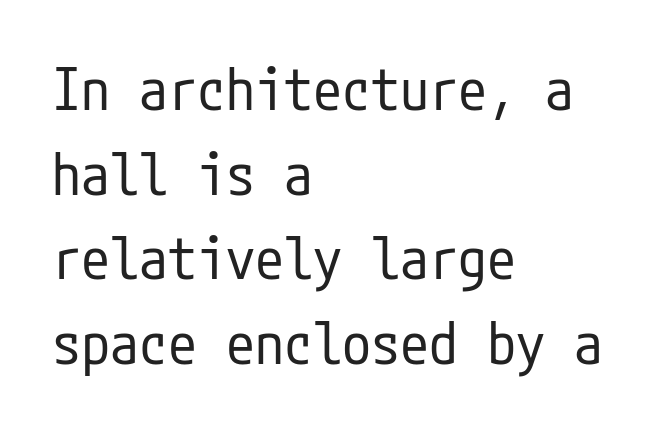
{"serif": "no", "italic": "no", "bold": "no", "weight": "regular", "width": "condensed", "stroke_contrast": "low", "x_height": "medium", "underline": "no", "align": "left", "line_spacing": "normal", "line_spacing_ratio": 1.46, "letter_spacing": "normal", "letter_spacing_em": 0.0, "glyph_px": 58}
